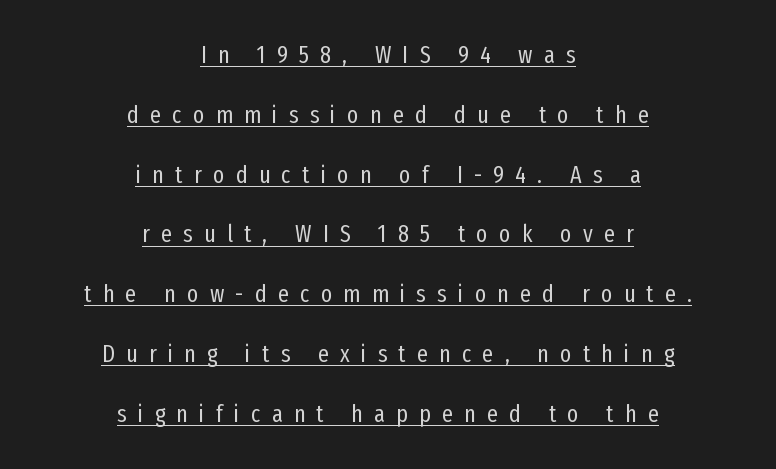
The tracking jumps out immediately: characters are airy and widely separated. Both edges are ragged and mirror each other, which tells us the setting is centered. Notice how a bar underscores the lettering throughout. A typesetter would mark this as roman, not italic. Leading is clearly above the norm, producing a sparse column. This reads as an unemphasized weight, regular at the heaviest.
